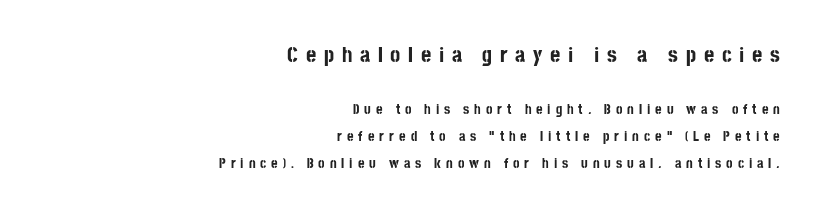
The image shows 22 px bold type, upright; set right-aligned, loose line spacing (1.92x), unusually wide letter spacing (+0.35 em), not underlined; the first (top) block is 1.57x larger.
